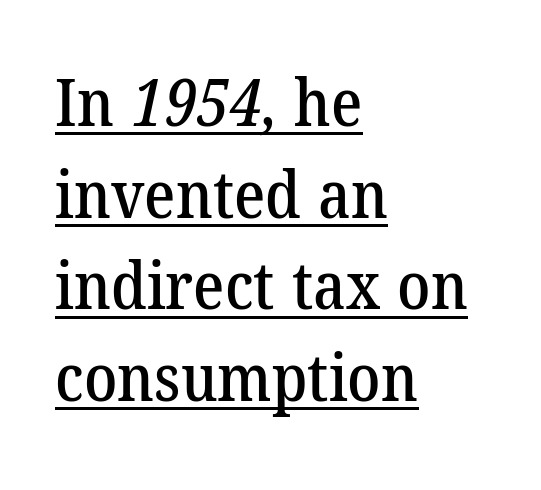
Q: Is the typeface a serif or a sans-serif typeface? A: Serif.
Q: Is the text underlined? A: Yes.
Q: How is the paragraph aligned? A: Left-aligned.
Q: Is the spacing between letters normal or unusually wide? A: Normal.
Q: Is the spacing between lines tight, normal or loose? A: Normal.
Q: Width (condensed, normal, or wide)? A: Normal.
Q: Stroke contrast? A: Low.
Q: x-height? A: Medium.
Q: Monospaced? A: No.
